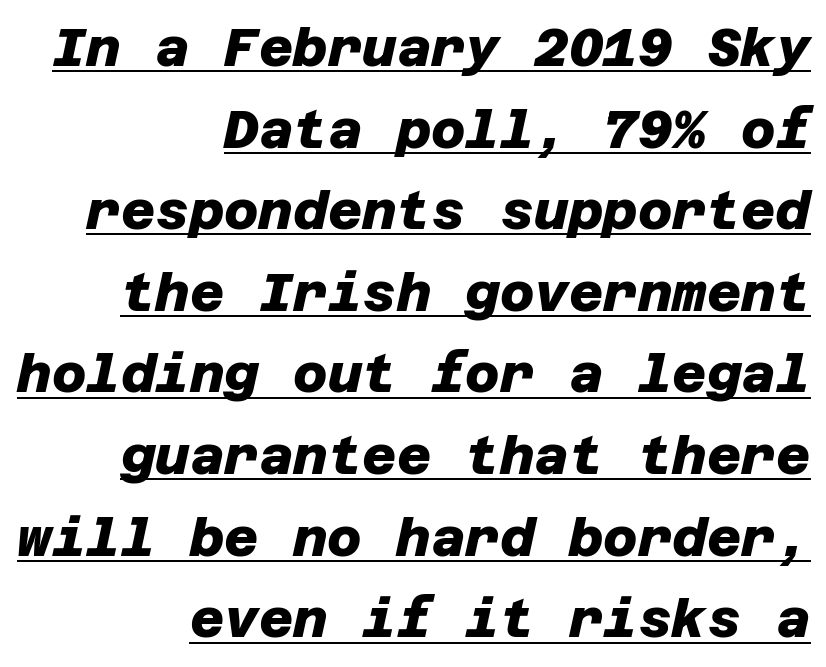
{"serif": "no", "bold": "yes", "weight": "heavy", "width": "normal", "stroke_contrast": "low", "x_height": "large", "underline": "yes", "align": "right", "line_spacing": "normal", "line_spacing_ratio": 1.54, "letter_spacing": "normal", "letter_spacing_em": 0.0, "glyph_px": 53}
